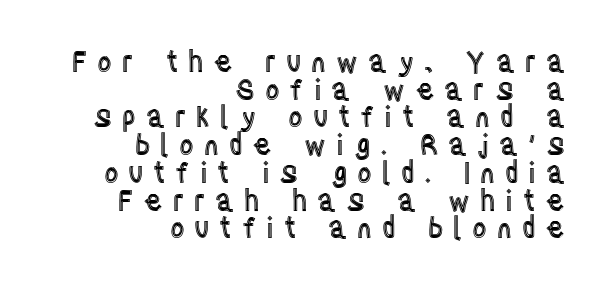
The passage shown stacks its lines with hardly any gap. Inter-character spacing is expanded well beyond the font's built-in metrics. The passage shown is typed in a proportional face where columns would drift. The strip under each line holds only bare page.
